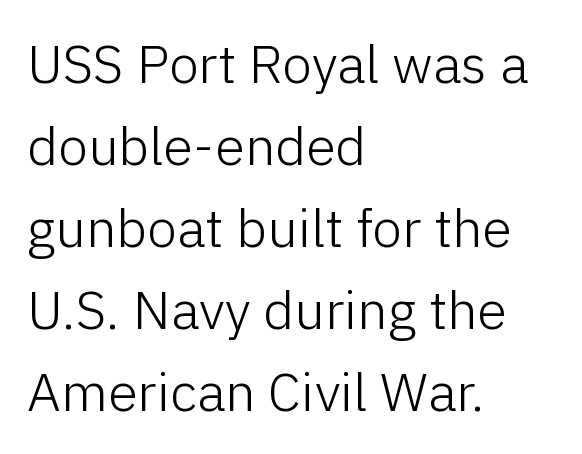
Students, observe: this is what conventionally led text looks like. Reading down the block, your eye returns to a fixed left position each line. Words appear dense and cohesive because spacing is normal. Posture: straight, roman, zero tilt. Has an underline been added? It has not.
